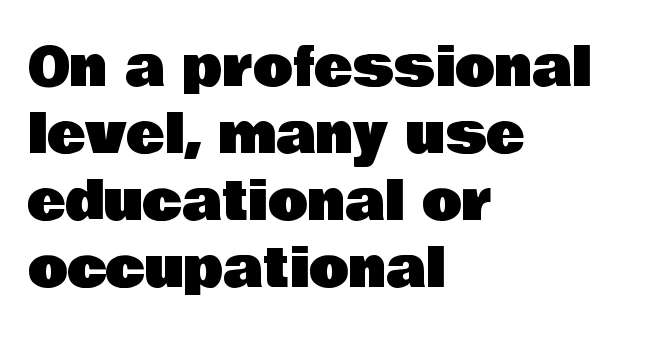
The image shows 52 px sans-serif type, upright; set left-aligned, normal line spacing (1.29x), normal letter spacing, not underlined; low stroke contrast and a large x-height.
